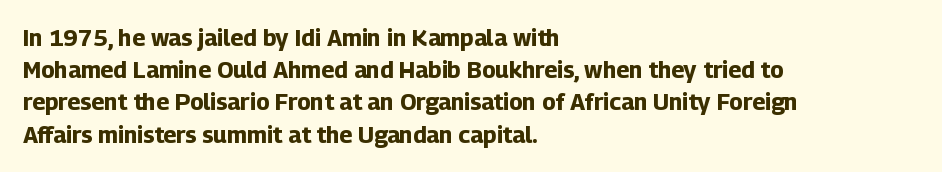
Q: Is the text bold? A: Yes.
Q: Is the text italic (slanted)? A: No, it is upright.
Q: Is the text underlined? A: No.
Q: How is the paragraph aligned? A: Left-aligned.
Q: Is the spacing between letters normal or unusually wide? A: Normal.
Q: Is the spacing between lines tight, normal or loose? A: Normal.
